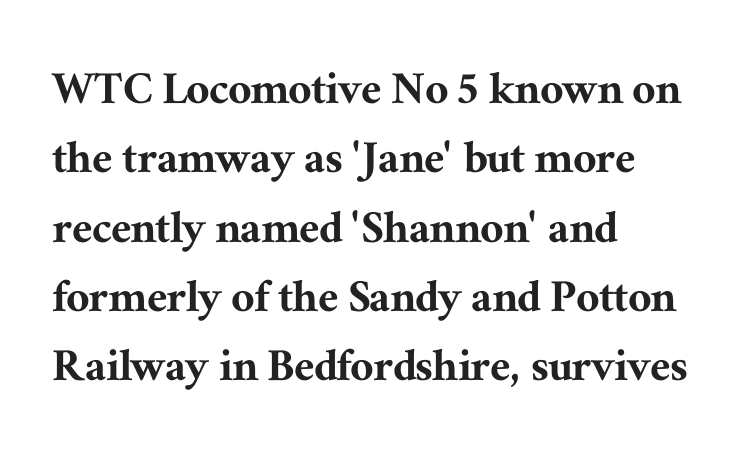
{"serif": "yes", "italic": "no", "width": "normal", "stroke_contrast": "medium", "x_height": "medium", "monospaced": "no", "underline": "no", "align": "left", "line_spacing": "normal", "line_spacing_ratio": 1.36, "letter_spacing": "normal", "letter_spacing_em": 0.0, "glyph_px": 51}
